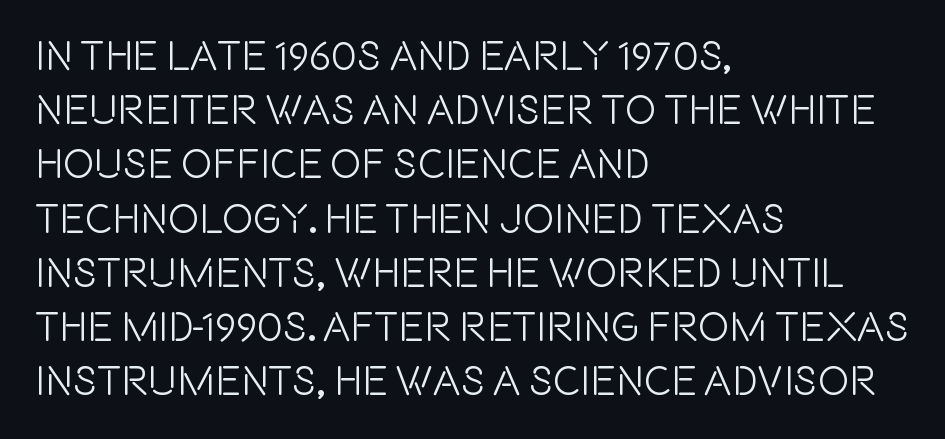
Q: Is the text italic (slanted)? A: No, it is upright.
Q: Is the typeface a serif or a sans-serif typeface? A: Sans-serif.
Q: Is the text underlined? A: No.
Q: How is the paragraph aligned? A: Left-aligned.
Q: Is the spacing between letters normal or unusually wide? A: Normal.
Q: Is the spacing between lines tight, normal or loose? A: Normal.
Q: Width (condensed, normal, or wide)? A: Condensed.
Q: x-height? A: Large.
Q: Monospaced? A: No.
